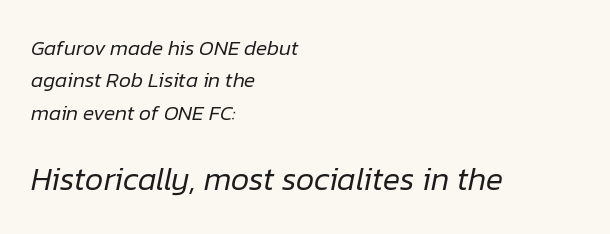
{"italic": "yes", "lean": "right", "slant_degrees": 12, "bold": "no", "weight": "regular", "width": "normal", "stroke_contrast": "low", "x_height": "medium", "monospaced": "no", "underline": "no", "align": "left", "line_spacing": "normal", "line_spacing_ratio": 1.54, "letter_spacing": "normal", "letter_spacing_em": 0.0, "larger_block": "second", "size_ratio": 1.52, "glyph_px": 32}
